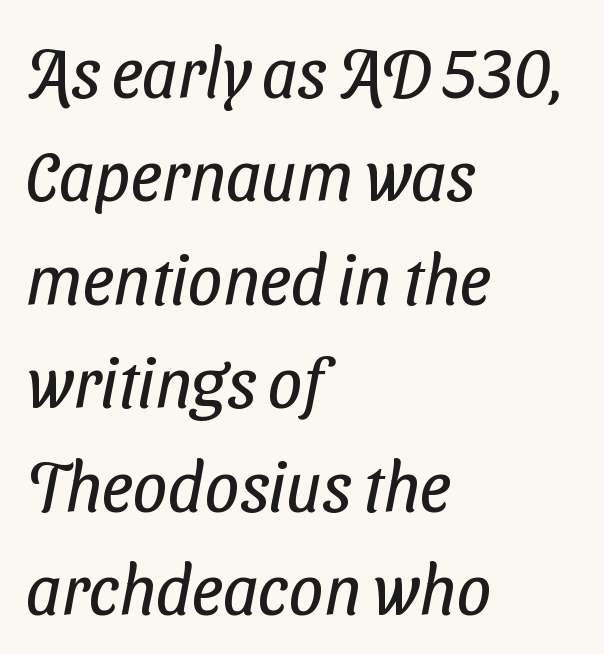
Does extra space separate the letters? No, they use regular spacing. Layout note: lines flush left. The rendering uses natural spacing where letterforms have individual widths. The line-height multiplier appears to be the usual default.
